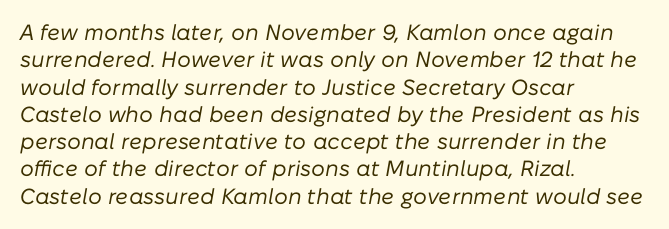
The image shows 22 px text type, italic (leaning right); set left-aligned, line spacing 1.24x, normal letter spacing, not underlined.
